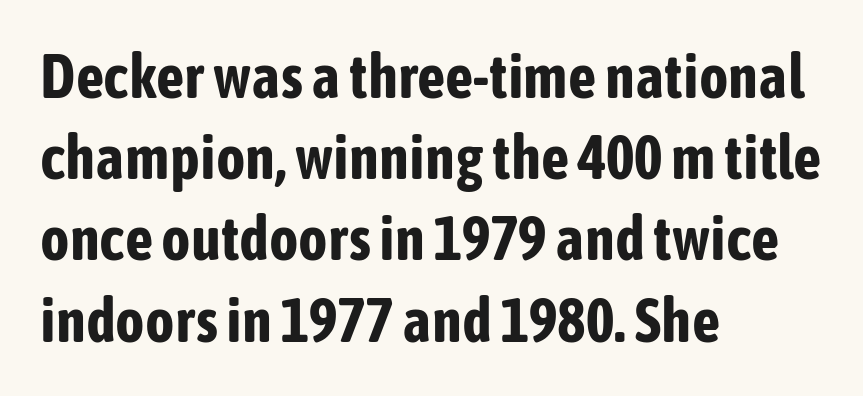
The image shows 62 px bold, condensed sans-serif type, upright; set left-aligned, normal line spacing (1.31x), normal letter spacing, not underlined; low stroke contrast and a medium x-height.
